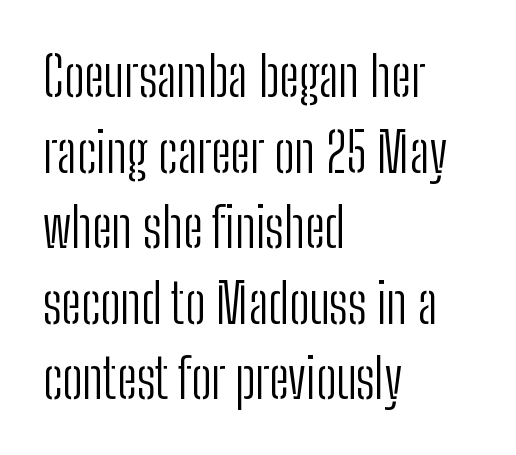
The line texture is even and compact thanks to regular tracking. Does the type have serifs? No, each stem ends abruptly. The strokes carry an ordinary text weight at most. Designer's note — italics off, roman on. Interline gaps are of average width in this sample. Short and long lines alike share a common starting point at left.
